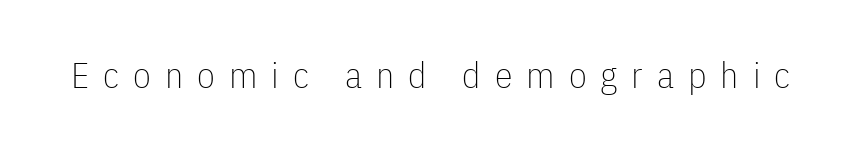
The image shows 36 px thin, condensed sans-serif type, upright; set unusually wide letter spacing (+0.39 em), not underlined; low stroke contrast and a medium x-height.
